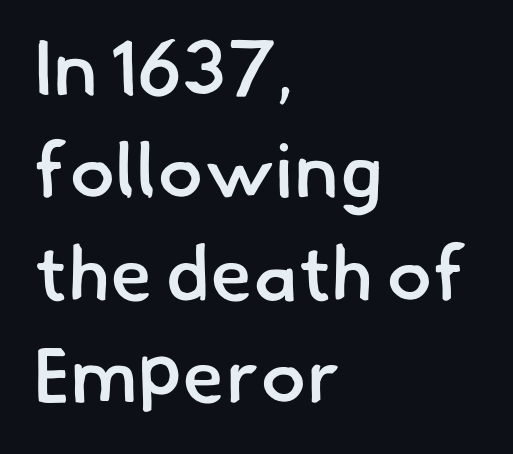
{"serif": "no", "bold": "semi", "weight": "semibold", "width": "normal", "stroke_contrast": "low", "x_height": "small", "monospaced": "no", "underline": "no", "align": "left", "line_spacing": "normal", "line_spacing_ratio": 1.33, "letter_spacing": "normal", "letter_spacing_em": 0.0, "glyph_px": 77}
